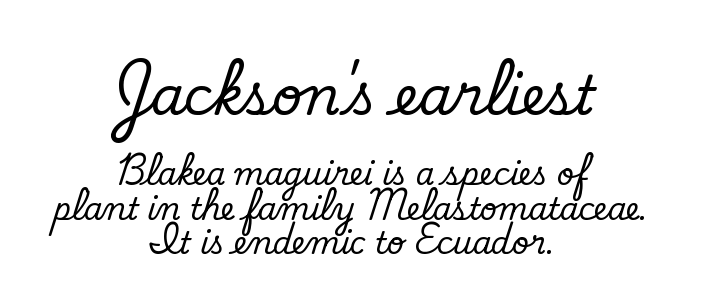
Q: Is the text bold? A: No.
Q: Is the typeface a serif or a sans-serif typeface? A: Sans-serif.
Q: Is the text underlined? A: No.
Q: How is the paragraph aligned? A: Centered.
Q: Is the spacing between letters normal or unusually wide? A: Normal.
Q: Is the spacing between lines tight, normal or loose? A: Tight.
Q: Which block of text is set in a larger size, the first (top) or the second (bottom)? A: The first (top) one.
Q: Width (condensed, normal, or wide)? A: Normal.
Q: Stroke contrast? A: Low.
Q: x-height? A: Small.
Q: Monospaced? A: No.
